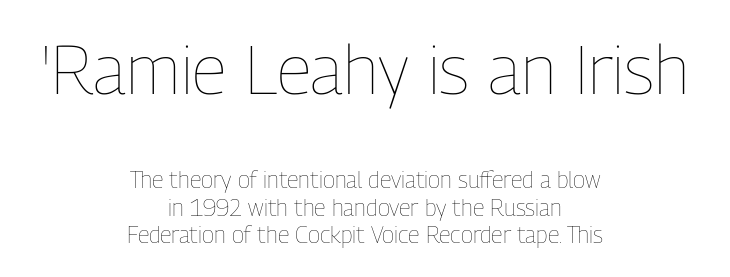
Unmarked baselines from the first word to the last. Posture: vertical. Do the characters align in a grid? No, the font is proportional. Here the glyphs are tracked normally, forming tight word shapes.
